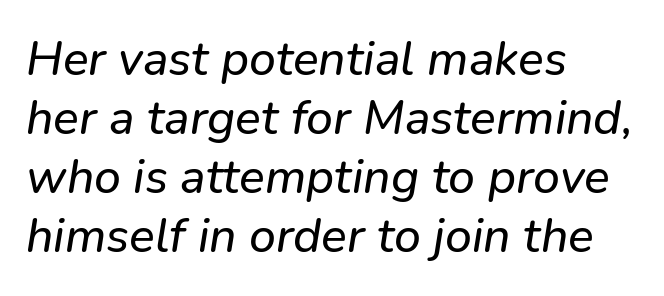
{"serif": "no", "width": "normal", "stroke_contrast": "low", "x_height": "medium", "monospaced": "no", "underline": "no", "align": "left", "line_spacing_ratio": 1.23, "letter_spacing": "normal", "letter_spacing_em": 0.0, "glyph_px": 48}
